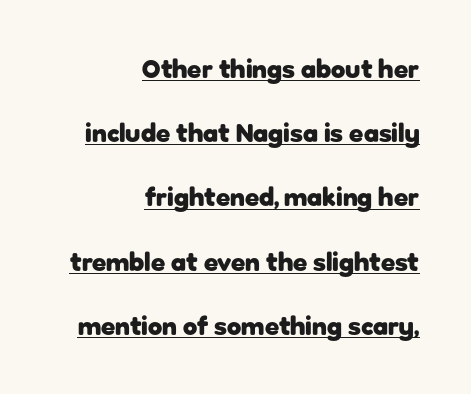
The image shows 26 px bold type, upright; set right-aligned, loose line spacing (2.47x), normal letter spacing, underlined.
